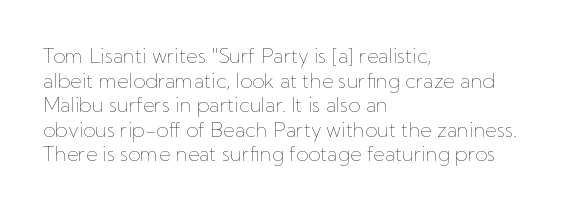
Casual observation: everything's shoved over to the left. This is not heavy type; no bold has been used. Italic? Not at all — the glyphs are vertical. The space beneath each line is pristine and unruled. No extra tracking has been applied to these lines.
